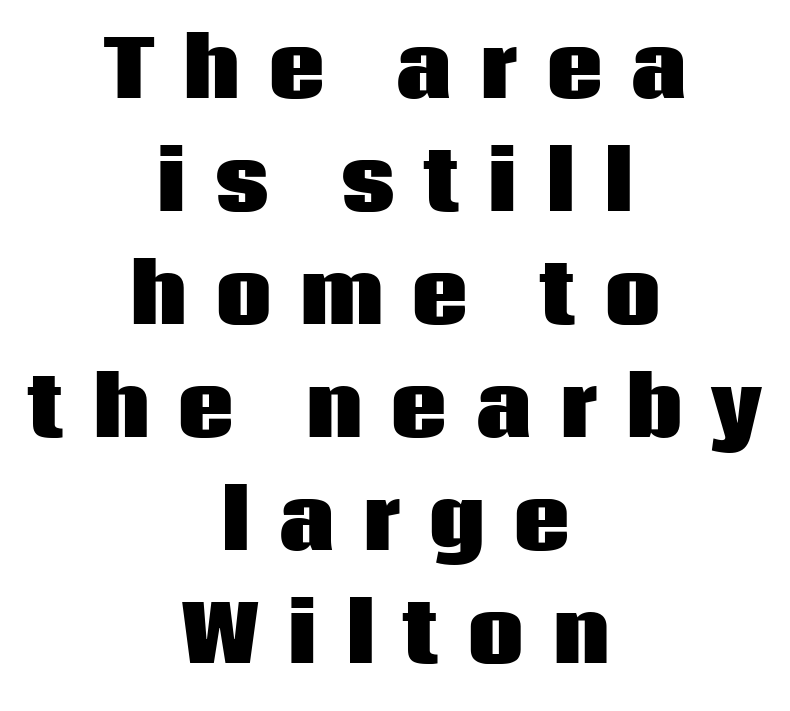
Q: Is the text bold? A: Yes.
Q: Is the text italic (slanted)? A: No, it is upright.
Q: Is the typeface a serif or a sans-serif typeface? A: Sans-serif.
Q: Is the text underlined? A: No.
Q: How is the paragraph aligned? A: Centered.
Q: Is the spacing between letters normal or unusually wide? A: Unusually wide.
Q: Is the spacing between lines tight, normal or loose? A: Normal.
Q: Width (condensed, normal, or wide)? A: Normal.
Q: Stroke contrast? A: Low.
Q: x-height? A: Large.
Q: Monospaced? A: No.
